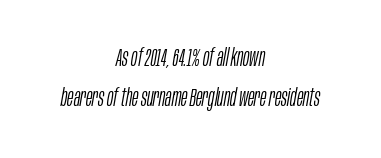
The image shows 24 px text type, italic (leaning right); set centered, normal line spacing (1.66x), normal letter spacing, not underlined.
